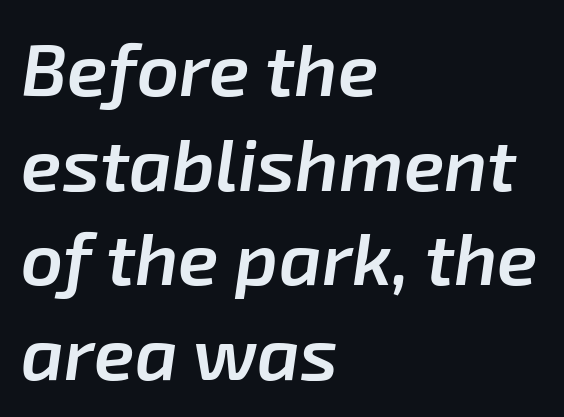
{"italic": "yes", "lean": "right", "slant_degrees": 8, "bold": "semi", "weight": "semibold", "width": "normal", "stroke_contrast": "low", "x_height": "medium", "monospaced": "no", "underline": "no", "align": "left", "line_spacing": "normal", "line_spacing_ratio": 1.28, "letter_spacing": "normal", "letter_spacing_em": 0.0, "glyph_px": 74}
